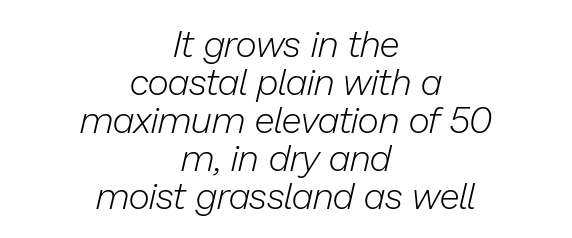
The image shows 37 px light type, italic (leaning right); set centered, tight line spacing (1.03x), normal letter spacing, not underlined; low stroke contrast and a medium x-height.
